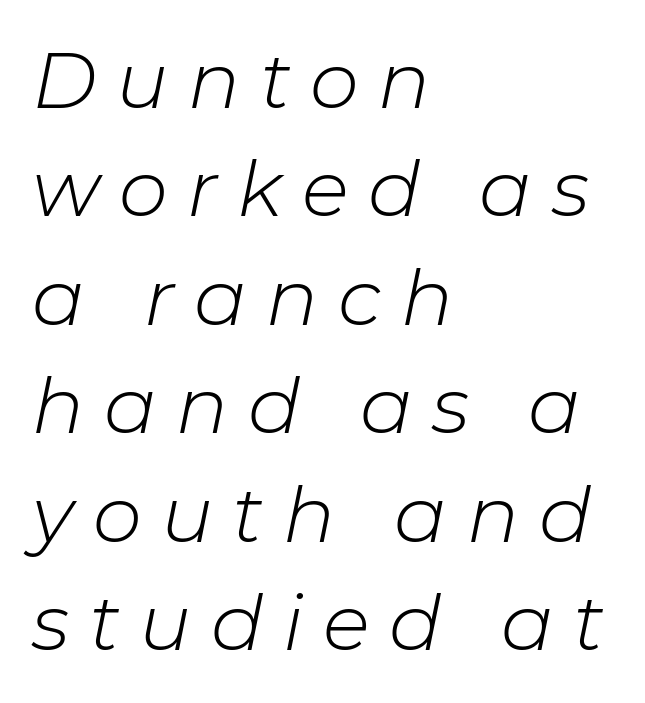
{"italic": "yes", "lean": "right", "slant_degrees": 11, "bold": "no", "weight": "light", "width": "normal", "stroke_contrast": "low", "x_height": "medium", "monospaced": "no", "underline": "no", "align": "left", "line_spacing": "normal", "line_spacing_ratio": 1.39, "letter_spacing": "wide", "letter_spacing_em": 0.25, "glyph_px": 78}
